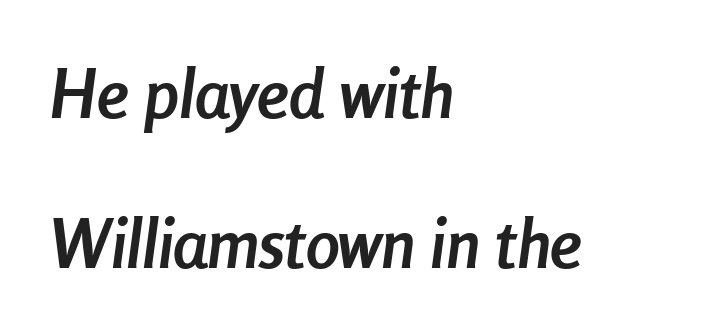
Nobody touched the tracking dial on this one. Looks like regular typesetting: each glyph gets only the width it needs. Its strokes are broad and dark, the hallmark of bold type. Compared with typical paragraphs, the rows here are farther apart. Beneath every word, the page is bare. The passage shown leans; its letterforms are oblique.
